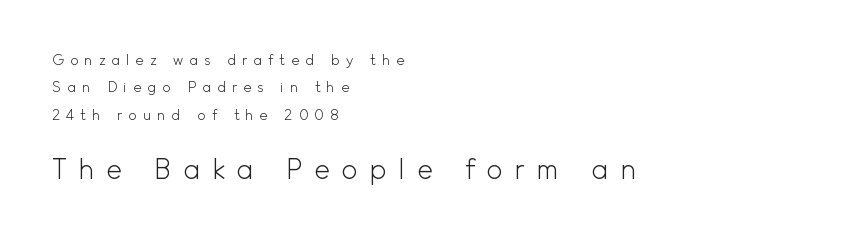
Q: Is the text bold? A: No.
Q: Is the text italic (slanted)? A: No, it is upright.
Q: Is the text underlined? A: No.
Q: How is the paragraph aligned? A: Left-aligned.
Q: Is the spacing between letters normal or unusually wide? A: Unusually wide.
Q: Is the spacing between lines tight, normal or loose? A: Loose.
Q: Which block of text is set in a larger size, the first (top) or the second (bottom)? A: The second (bottom) one.
